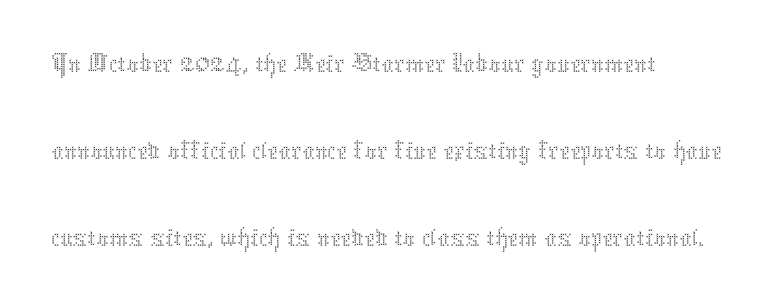
The image shows 60 px thin type, upright; set left-aligned, normal line spacing (1.45x), normal letter spacing, not underlined; medium stroke contrast and a medium x-height.
